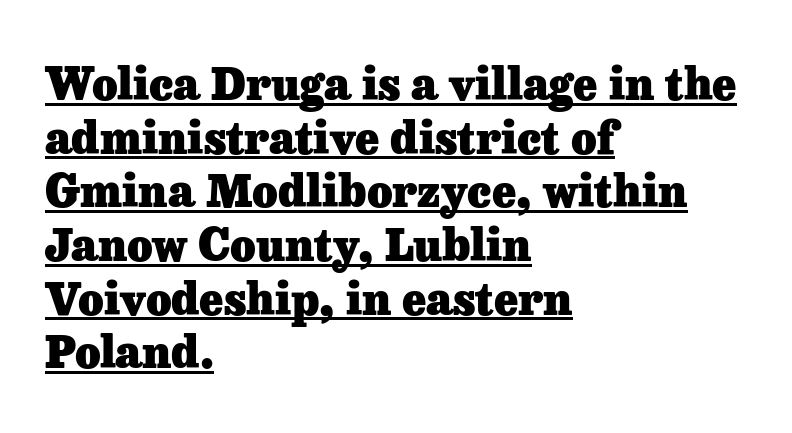
Q: Is the text bold? A: Yes.
Q: Is the text italic (slanted)? A: No, it is upright.
Q: Is the typeface a serif or a sans-serif typeface? A: Serif.
Q: Is the text underlined? A: Yes.
Q: How is the paragraph aligned? A: Left-aligned.
Q: Is the spacing between letters normal or unusually wide? A: Normal.
Q: Width (condensed, normal, or wide)? A: Normal.
Q: Stroke contrast? A: Low.
Q: x-height? A: Medium.
Q: Monospaced? A: No.
